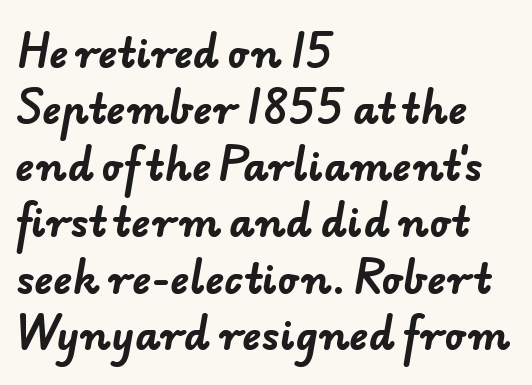
Each row of text sits above clean, open space. A student would call this left alignment; a typographer would say flush left, rag right. The rendering uses natural spacing where letterforms have individual widths. Chunky letters — that's bold for sure.
